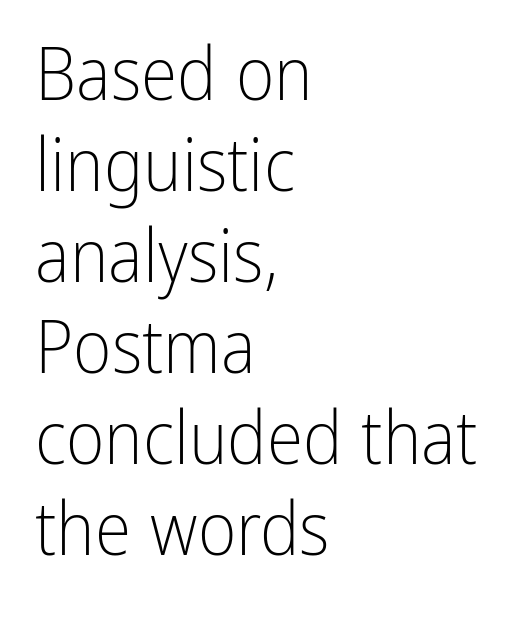
{"serif": "no", "italic": "no", "bold": "no", "weight": "light", "width": "condensed", "stroke_contrast": "low", "x_height": "medium", "monospaced": "no", "underline": "no", "align": "left", "line_spacing_ratio": 1.23, "letter_spacing": "normal", "letter_spacing_em": 0.0, "glyph_px": 74}
